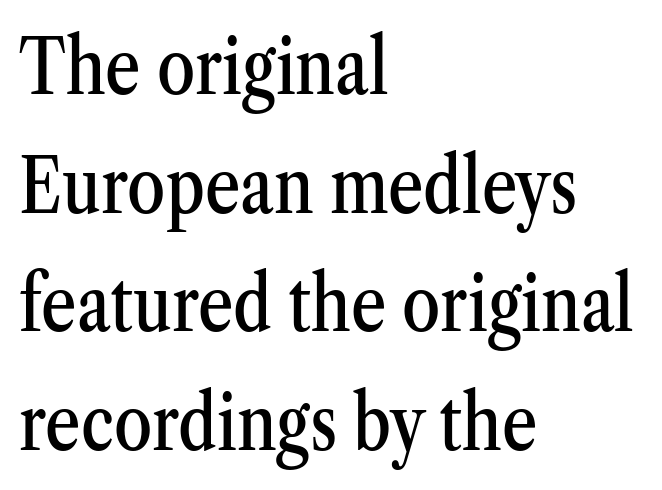
Q: Is the text italic (slanted)? A: No, it is upright.
Q: Is the typeface a serif or a sans-serif typeface? A: Serif.
Q: Is the text underlined? A: No.
Q: How is the paragraph aligned? A: Left-aligned.
Q: Is the spacing between letters normal or unusually wide? A: Normal.
Q: Is the spacing between lines tight, normal or loose? A: Normal.
Q: Width (condensed, normal, or wide)? A: Condensed.
Q: Stroke contrast? A: Medium.
Q: x-height? A: Medium.
Q: Monospaced? A: No.
